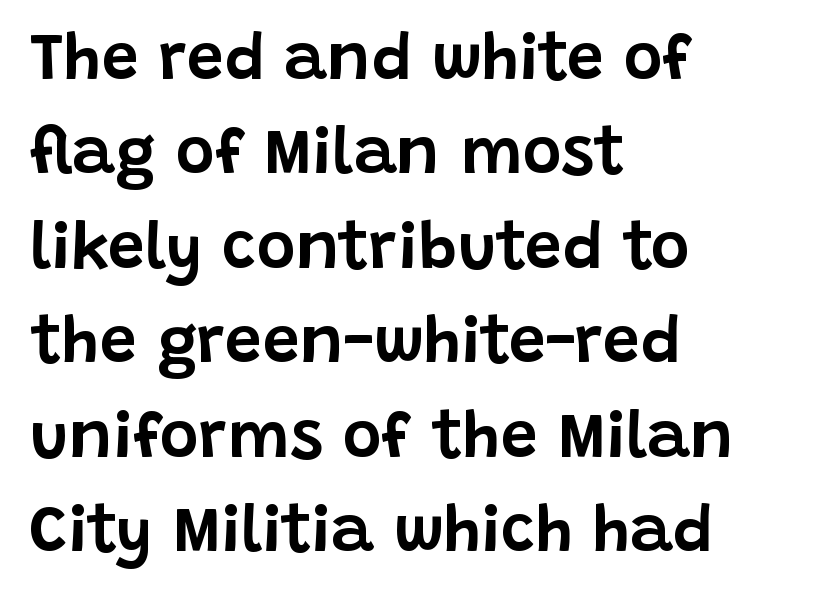
{"serif": "no", "italic": "no", "width": "normal", "stroke_contrast": "low", "x_height": "large", "monospaced": "no", "underline": "no", "align": "left", "line_spacing": "normal", "line_spacing_ratio": 1.43, "letter_spacing": "normal", "letter_spacing_em": 0.0, "glyph_px": 66}
